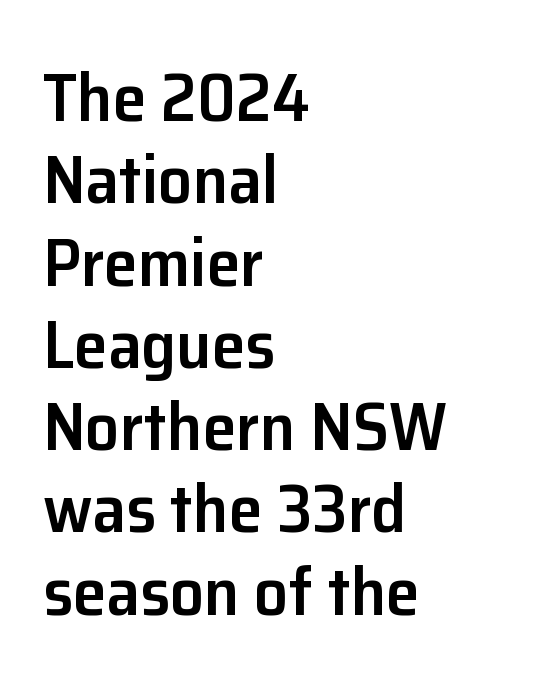
The image shows 68 px semibold sans-serif type, upright; set left-aligned, line spacing 1.21x, normal letter spacing, not underlined; low stroke contrast and a medium x-height.
